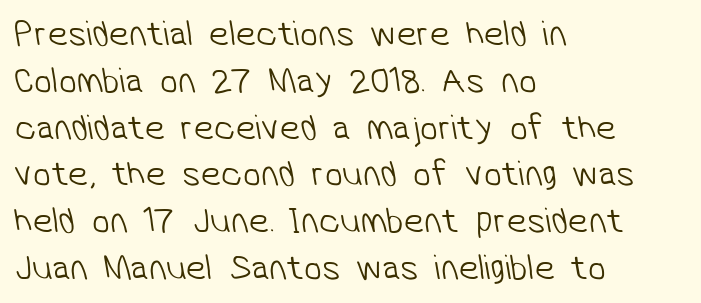
The passage shown is typeset with a sans-serif family. Proportional: the letters do not fall into vertical columns. This sample uses plain, unmodified letter spacing. A bare baseline throughout the passage. Weight class: somewhere from thin through regular.
